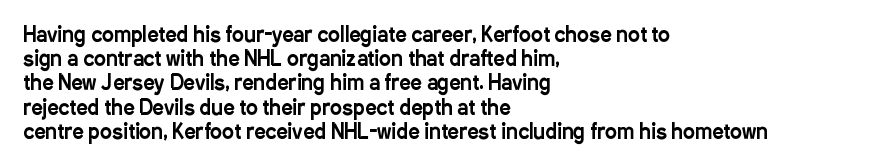
Q: Is the text italic (slanted)? A: No, it is upright.
Q: Is the text underlined? A: No.
Q: How is the paragraph aligned? A: Left-aligned.
Q: Is the spacing between letters normal or unusually wide? A: Normal.
